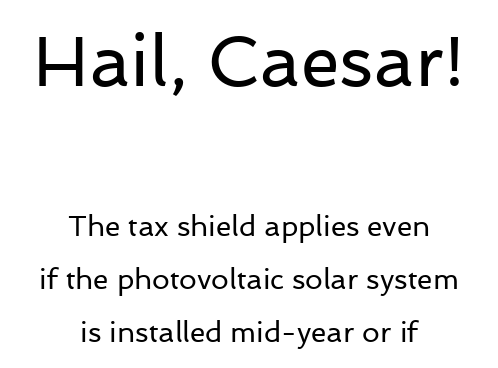
Casual observation: everything's sitting right in the middle. No italicization has been applied; the sample stays upright. Is this a heavy cut? Hardly; it is regular or lighter. Short note: letters normally spaced. Character widths vary here, with narrow letters taking less room than wide ones.
